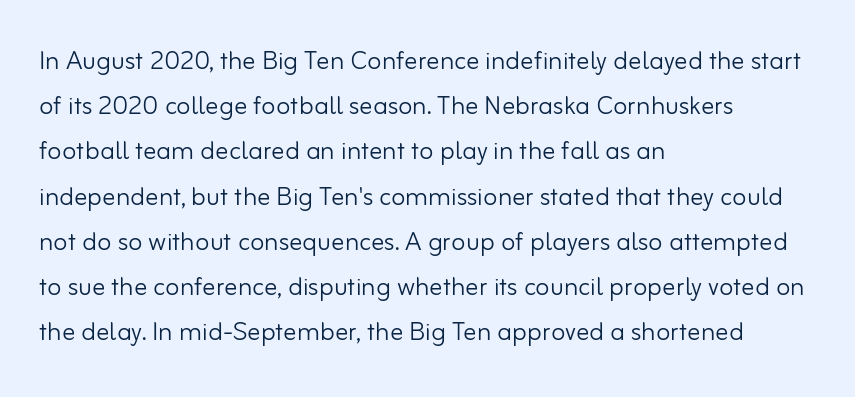
This rendering uses left alignment, leaving the right contour irregular. The cut favours lightness, reaching ordinary text weight at its darkest. It's the straight-up-and-down kind of type. The characters display no serif detailing; their extremities are plain. Honestly, the row spacing looks completely unremarkable. You could not count columns in this text — the font is proportionally spaced.
